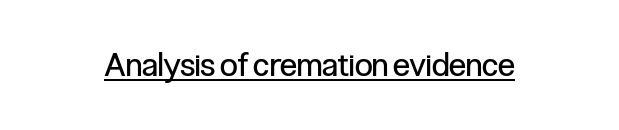
Q: Is the text bold? A: No.
Q: Is the text italic (slanted)? A: No, it is upright.
Q: Is the typeface a serif or a sans-serif typeface? A: Sans-serif.
Q: Is the text underlined? A: Yes.
Q: Is the spacing between letters normal or unusually wide? A: Normal.
Q: Width (condensed, normal, or wide)? A: Condensed.
Q: Stroke contrast? A: Low.
Q: x-height? A: Medium.
Q: Monospaced? A: No.
